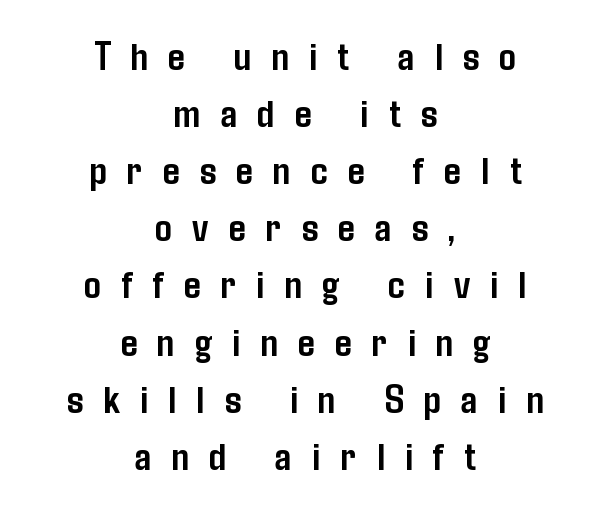
Where is the straight margin? There isn't one; the lines are centered. Substantial extra tracking has been applied to these lines. The letters stand upright; this is a roman face. Bare-footed words on every line.
